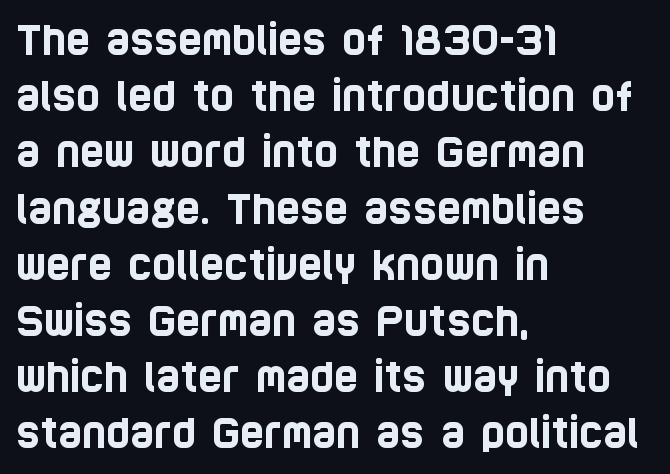
{"serif": "no", "width": "condensed", "stroke_contrast": "low", "x_height": "large", "monospaced": "no", "underline": "no", "align": "left", "line_spacing": "normal", "line_spacing_ratio": 1.37, "letter_spacing": "normal", "letter_spacing_em": 0.0, "glyph_px": 41}
